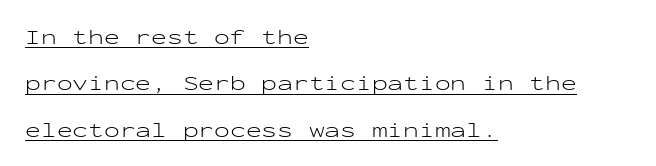
Notice how a bar underscores the lettering throughout. Which margin do the lines hug? The left one — the right edge is uneven. Weight: not bold — regular or lighter. Spacing between characters is what you'd get straight out of the box. Style check: upright.
